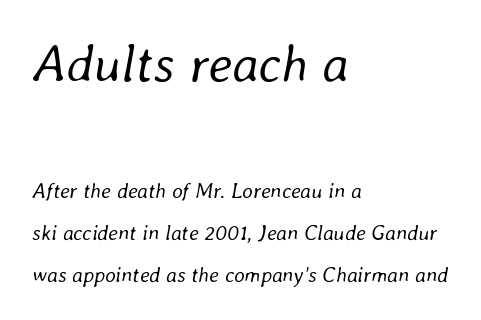
{"italic": "yes", "lean": "right", "slant_degrees": 8, "bold": "no", "weight": "regular", "width": "normal", "stroke_contrast": "low", "x_height": "medium", "monospaced": "no", "underline": "no", "align": "left", "line_spacing": "loose", "line_spacing_ratio": 1.99, "letter_spacing": "normal", "letter_spacing_em": 0.0, "larger_block": "first", "size_ratio": 2.48, "glyph_px": 52}
